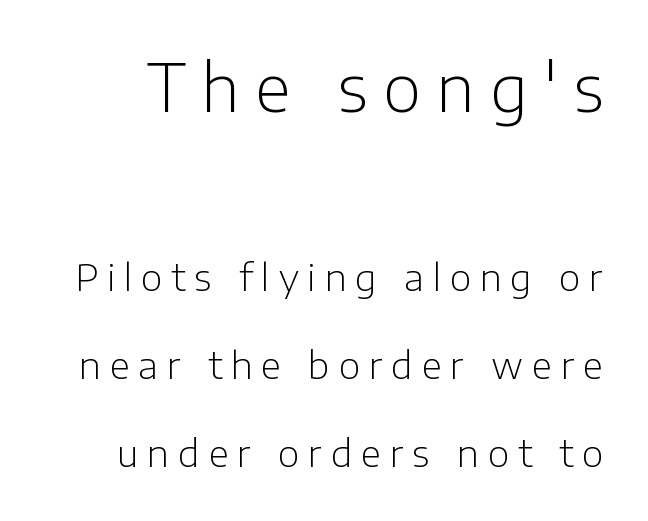
{"serif": "no", "italic": "no", "bold": "no", "weight": "light", "width": "normal", "stroke_contrast": "low", "x_height": "medium", "monospaced": "no", "underline": "no", "line_spacing": "loose", "line_spacing_ratio": 2.38, "letter_spacing": "wide", "letter_spacing_em": 0.24, "larger_block": "first", "size_ratio": 1.76, "glyph_px": 65}
